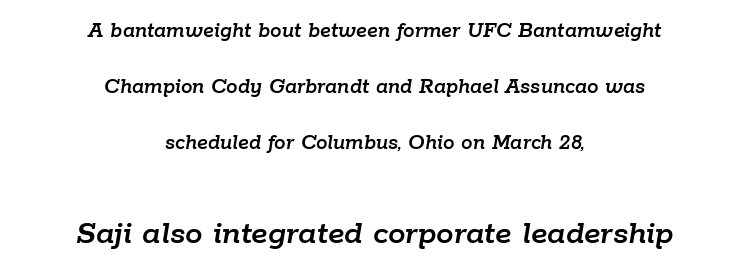
{"italic": "yes", "lean": "right", "slant_degrees": 9, "width": "normal", "stroke_contrast": "low", "x_height": "medium", "monospaced": "no", "underline": "no", "align": "center", "line_spacing": "loose", "line_spacing_ratio": 2.44, "letter_spacing": "normal", "letter_spacing_em": 0.0, "larger_block": "second", "size_ratio": 1.52, "glyph_px": 35}
